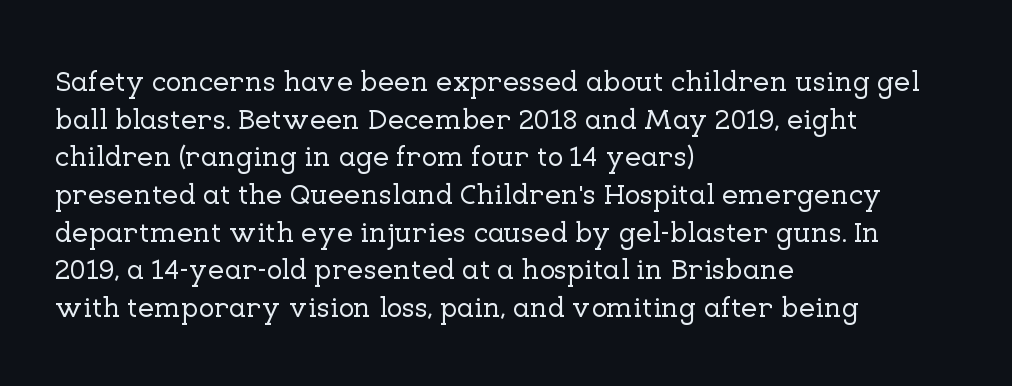
The image shows 29 px serif type, upright; set left-aligned, normal line spacing (1.3x), normal letter spacing, not underlined; low stroke contrast and a medium x-height.
